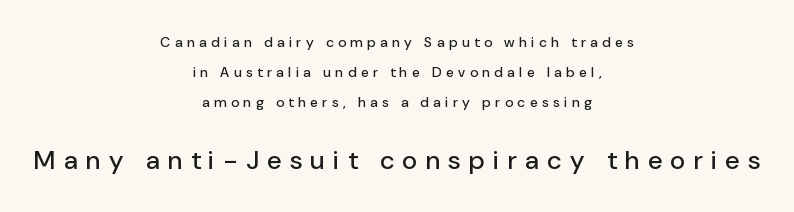
The rendering enlarges the type as you move from the upper chunk to the lower. You could fit nearly another row in the gap between these rows. No word sits above an underline. The setting favours the middle, as headings and verse often do.
